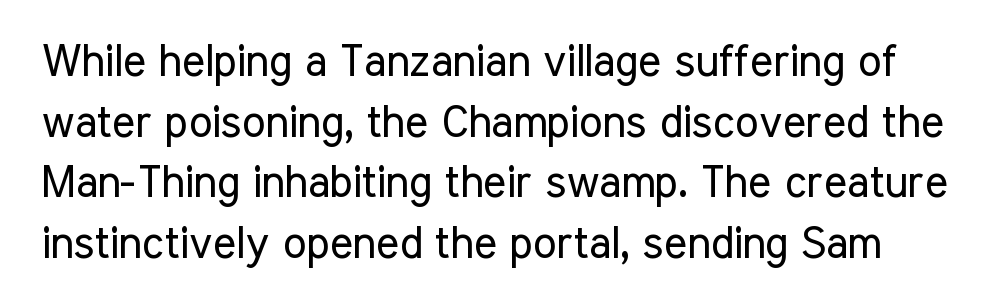
The specimen reads as upright at a glance. Looks like regular typesetting: each glyph gets only the width it needs. In terms of letterspacing, this is plain default setting. The glyphs are unaccompanied by any horizontal stroke below them. Weight class: somewhere from thin through regular. Evenly set lines give the paragraph a standard silhouette.
